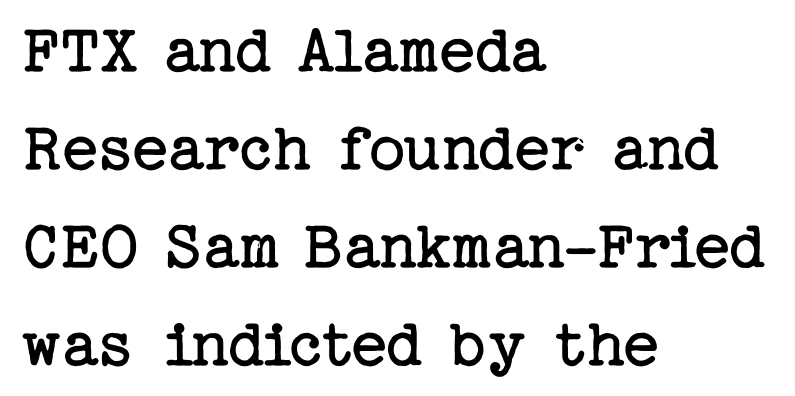
No word sits above an underline. Honestly, the row spacing looks completely unremarkable. The axis of the letterforms is exactly vertical. The face looks like a standard text weight, possibly lighter.
